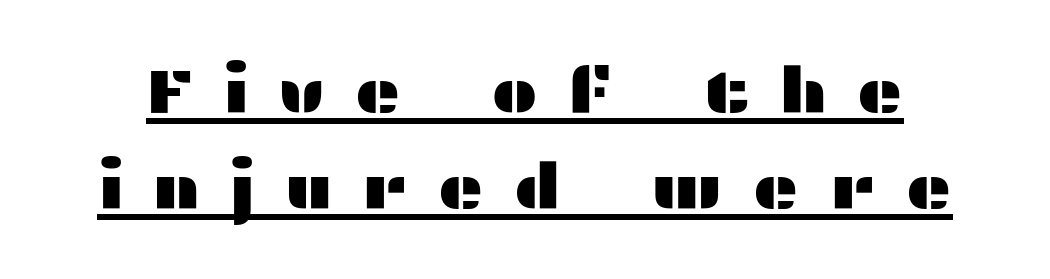
Q: Is the text italic (slanted)? A: No, it is upright.
Q: Is the typeface a serif or a sans-serif typeface? A: Sans-serif.
Q: Is the text underlined? A: Yes.
Q: Is the spacing between letters normal or unusually wide? A: Unusually wide.
Q: Is the spacing between lines tight, normal or loose? A: Normal.
Q: Width (condensed, normal, or wide)? A: Wide.
Q: Stroke contrast? A: Medium.
Q: x-height? A: Medium.
Q: Monospaced? A: No.
